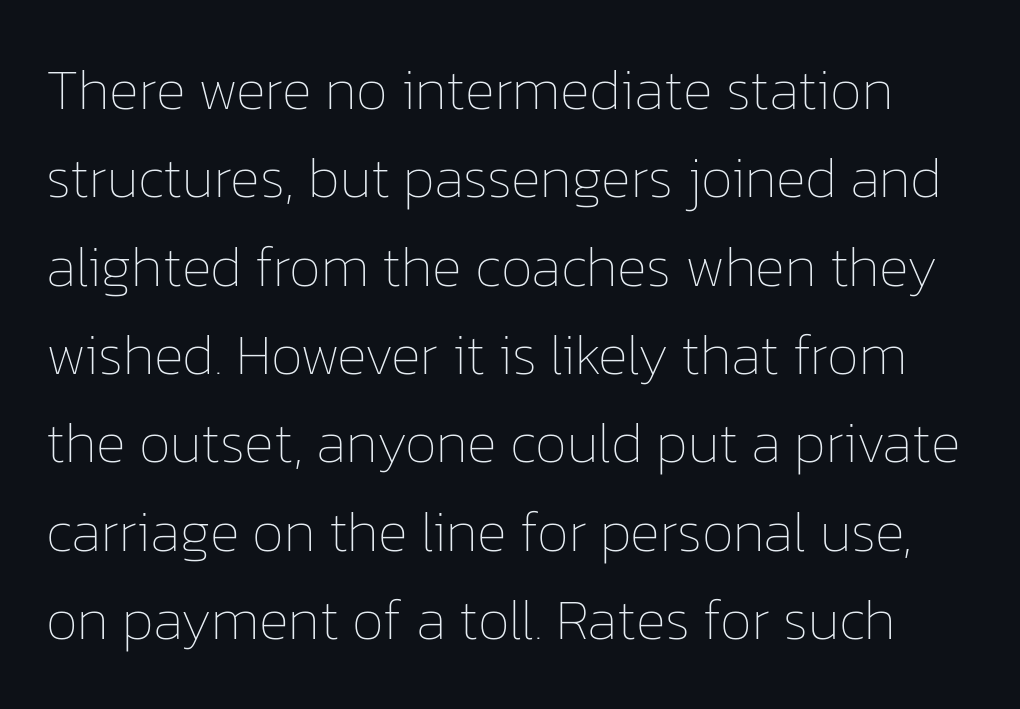
Honestly, the letter spacing is just normal — you wouldn't notice it. The block of text has a typical density, with ordinary space between rows. The letters stand straight up with perfectly vertical stems. The passage shown is typed in a proportional face where columns would drift. The words here are not underlined.
